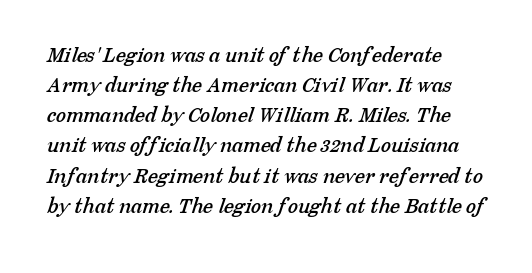
Q: Is the text underlined? A: No.
Q: How is the paragraph aligned? A: Left-aligned.
Q: Is the spacing between letters normal or unusually wide? A: Normal.
Q: Is the spacing between lines tight, normal or loose? A: Normal.
